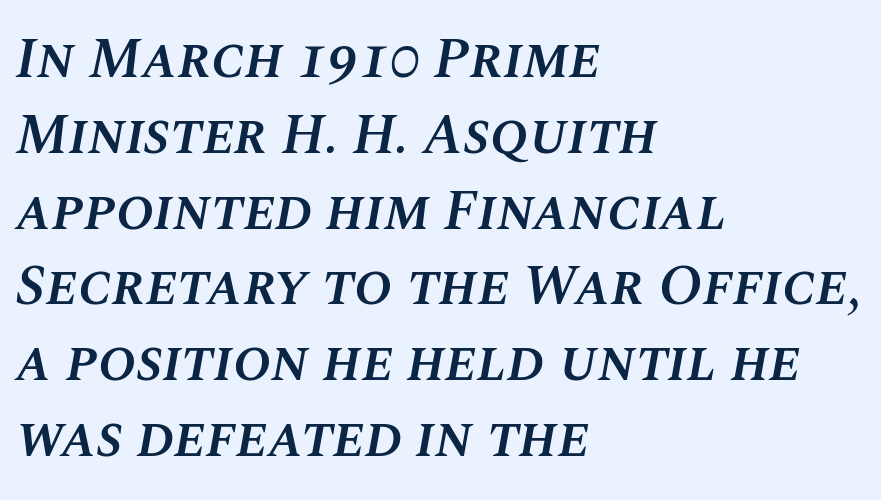
The image shows 57 px semibold type, italic (leaning right); set left-aligned, normal line spacing (1.33x), normal letter spacing, not underlined; medium stroke contrast and a large x-height.
